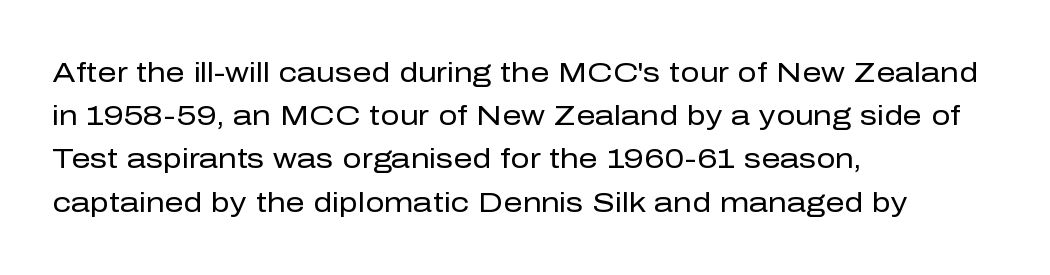
The image shows 27 px text type, upright; set left-aligned, normal line spacing (1.6x), normal letter spacing, not underlined.
